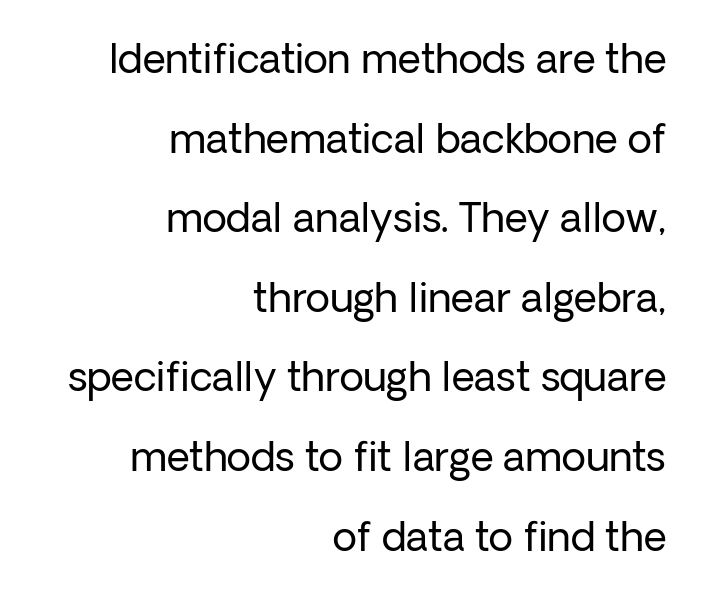
{"serif": "no", "italic": "no", "bold": "no", "weight": "regular", "width": "normal", "stroke_contrast": "low", "x_height": "medium", "monospaced": "no", "underline": "no", "align": "right", "line_spacing": "loose", "line_spacing_ratio": 1.99, "letter_spacing": "normal", "letter_spacing_em": 0.0, "glyph_px": 40}
